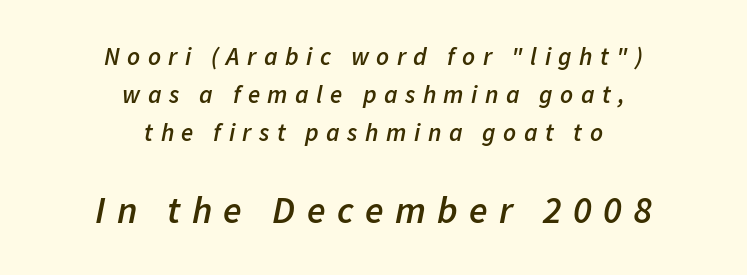
Q: Is the text bold? A: Semi-bold.
Q: Is the text italic (slanted)? A: Yes, it leans right by about 11 degrees.
Q: Is the text underlined? A: No.
Q: How is the paragraph aligned? A: Centered.
Q: Is the spacing between letters normal or unusually wide? A: Unusually wide.
Q: Is the spacing between lines tight, normal or loose? A: Normal.
Q: Which block of text is set in a larger size, the first (top) or the second (bottom)? A: The second (bottom) one.
Q: Width (condensed, normal, or wide)? A: Normal.
Q: Stroke contrast? A: Low.
Q: x-height? A: Medium.
Q: Monospaced? A: No.
